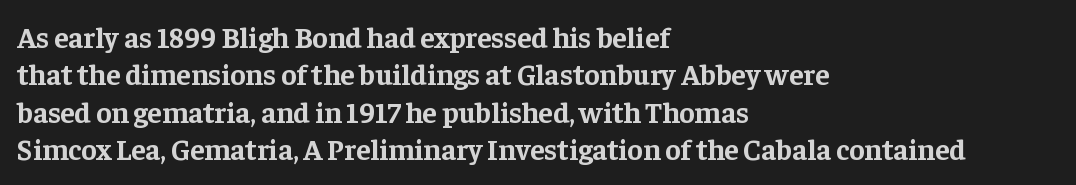
{"serif": "yes", "italic": "no", "bold": "yes", "weight": "bold", "width": "normal", "stroke_contrast": "low", "x_height": "medium", "monospaced": "no", "underline": "no", "align": "left", "line_spacing": "normal", "line_spacing_ratio": 1.29, "letter_spacing": "normal", "letter_spacing_em": 0.0, "glyph_px": 29}
